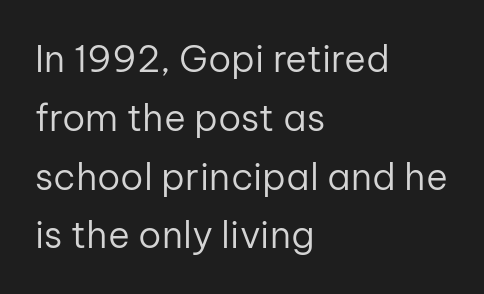
{"serif": "no", "italic": "no", "bold": "no", "weight": "regular", "width": "normal", "stroke_contrast": "low", "x_height": "medium", "monospaced": "no", "underline": "no", "align": "left", "line_spacing": "normal", "line_spacing_ratio": 1.59, "letter_spacing": "normal", "letter_spacing_em": 0.0, "glyph_px": 37}
